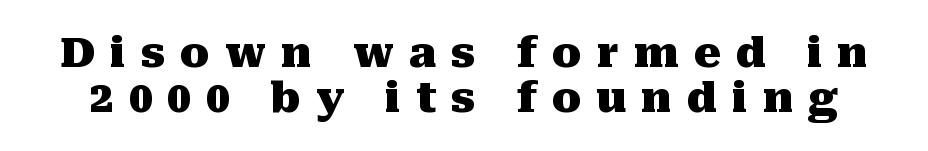
Q: Is the text bold? A: Yes.
Q: Is the text italic (slanted)? A: No, it is upright.
Q: Is the typeface a serif or a sans-serif typeface? A: Serif.
Q: Is the text underlined? A: No.
Q: Is the spacing between letters normal or unusually wide? A: Unusually wide.
Q: Is the spacing between lines tight, normal or loose? A: Tight.
Q: Width (condensed, normal, or wide)? A: Normal.
Q: Stroke contrast? A: Medium.
Q: x-height? A: Medium.
Q: Monospaced? A: No.
